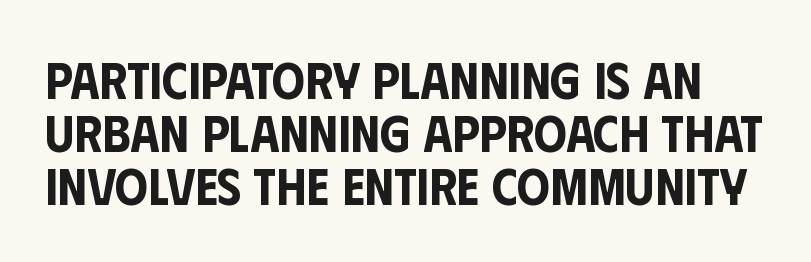
Q: Is the text italic (slanted)? A: No, it is upright.
Q: Is the typeface a serif or a sans-serif typeface? A: Sans-serif.
Q: Is the text underlined? A: No.
Q: Is the spacing between letters normal or unusually wide? A: Normal.
Q: Is the spacing between lines tight, normal or loose? A: Tight.
Q: Width (condensed, normal, or wide)? A: Condensed.
Q: Stroke contrast? A: Low.
Q: x-height? A: Large.
Q: Monospaced? A: No.
